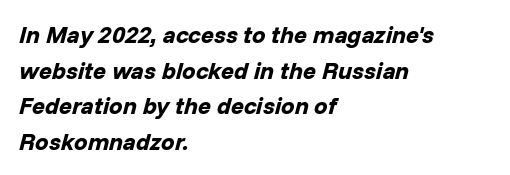
{"italic": "yes", "lean": "right", "slant_degrees": 14, "bold": "yes", "underline": "no", "align": "left", "line_spacing": "normal", "line_spacing_ratio": 1.48, "letter_spacing": "normal", "letter_spacing_em": 0.0, "glyph_px": 24}
